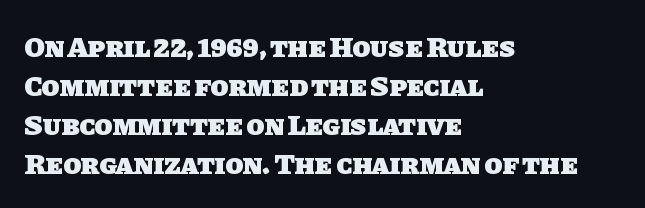
Q: Is the text bold? A: Yes.
Q: Is the typeface a serif or a sans-serif typeface? A: Sans-serif.
Q: Is the text underlined? A: No.
Q: How is the paragraph aligned? A: Left-aligned.
Q: Is the spacing between letters normal or unusually wide? A: Normal.
Q: Is the spacing between lines tight, normal or loose? A: Normal.
Q: Width (condensed, normal, or wide)? A: Normal.
Q: Stroke contrast? A: Low.
Q: x-height? A: Large.
Q: Monospaced? A: No.
